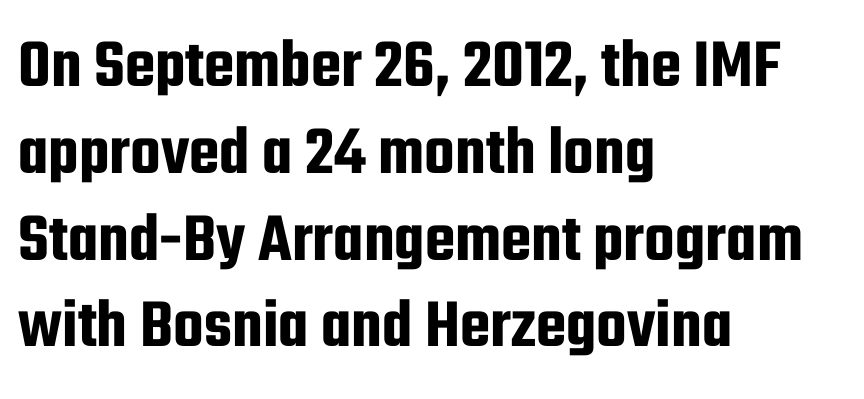
The image shows 70 px condensed sans-serif type, upright; set left-aligned, line spacing 1.24x, normal letter spacing, not underlined; low stroke contrast and a medium x-height.
